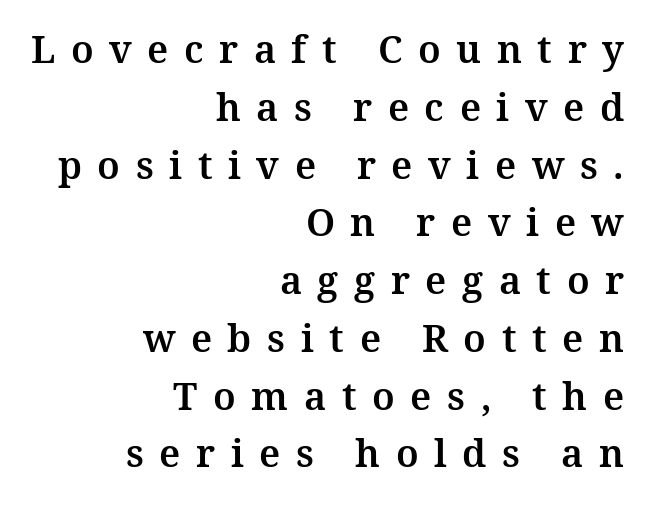
{"serif": "yes", "italic": "no", "width": "normal", "stroke_contrast": "medium", "x_height": "medium", "monospaced": "no", "underline": "no", "align": "right", "line_spacing": "normal", "line_spacing_ratio": 1.52, "letter_spacing": "wide", "letter_spacing_em": 0.41, "glyph_px": 38}
